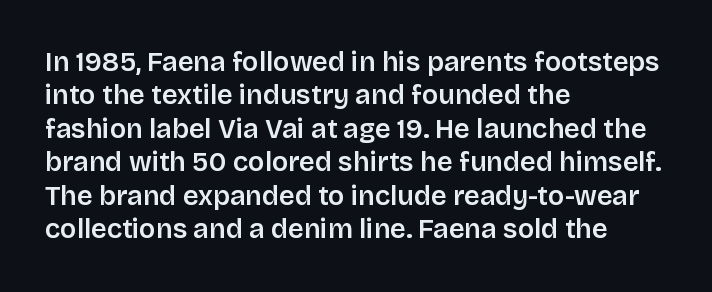
{"italic": "no", "bold": "semi", "underline": "no", "align": "left", "line_spacing_ratio": 1.24, "letter_spacing": "normal", "letter_spacing_em": 0.0, "glyph_px": 27}
